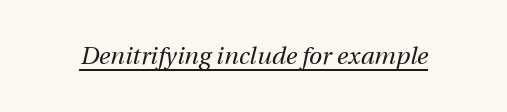
The image shows 24 px text type, italic (leaning right); set normal letter spacing, underlined.
